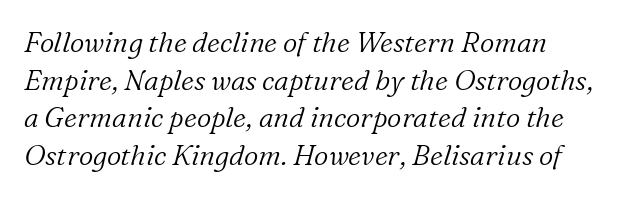
{"serif": "yes", "italic": "yes", "lean": "right", "slant_degrees": 16, "bold": "no", "weight": "light", "width": "normal", "stroke_contrast": "low", "x_height": "medium", "monospaced": "no", "underline": "no", "line_spacing": "normal", "line_spacing_ratio": 1.34, "letter_spacing": "normal", "letter_spacing_em": 0.0, "glyph_px": 28}
